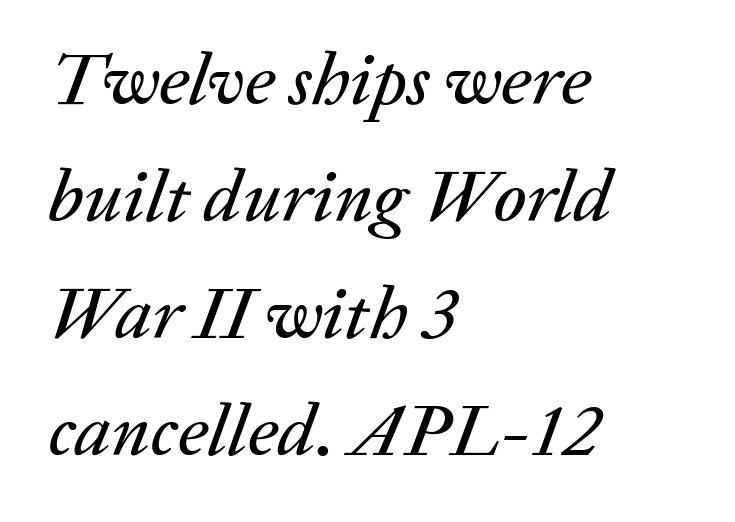
The image shows 74 px text type, italic (leaning right); set left-aligned, normal line spacing (1.58x), normal letter spacing, not underlined; low stroke contrast and a medium x-height.
